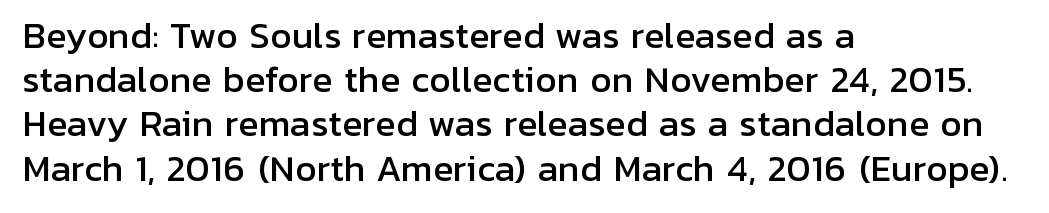
Q: Is the text italic (slanted)? A: No, it is upright.
Q: Is the typeface a serif or a sans-serif typeface? A: Sans-serif.
Q: Is the text underlined? A: No.
Q: How is the paragraph aligned? A: Left-aligned.
Q: Is the spacing between letters normal or unusually wide? A: Normal.
Q: Is the spacing between lines tight, normal or loose? A: Normal.
Q: Width (condensed, normal, or wide)? A: Normal.
Q: Stroke contrast? A: Low.
Q: x-height? A: Medium.
Q: Monospaced? A: No.
